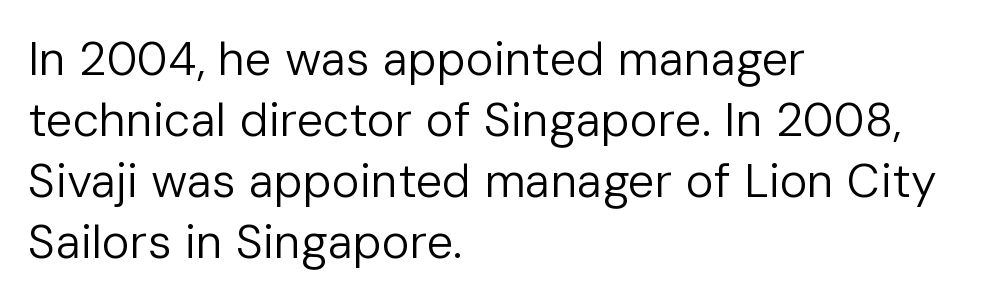
Q: Is the text bold? A: No.
Q: Is the text italic (slanted)? A: No, it is upright.
Q: Is the typeface a serif or a sans-serif typeface? A: Sans-serif.
Q: Is the text underlined? A: No.
Q: How is the paragraph aligned? A: Left-aligned.
Q: Is the spacing between letters normal or unusually wide? A: Normal.
Q: Is the spacing between lines tight, normal or loose? A: Normal.
Q: Width (condensed, normal, or wide)? A: Normal.
Q: Stroke contrast? A: Low.
Q: x-height? A: Medium.
Q: Monospaced? A: No.
